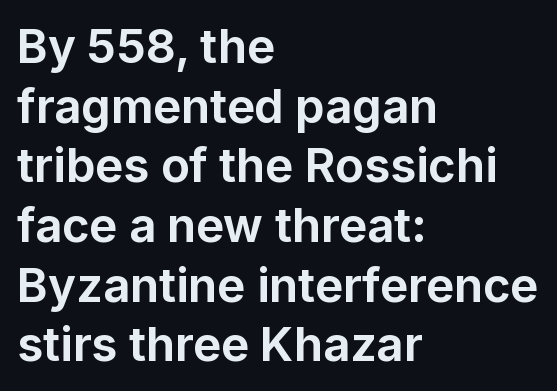
{"serif": "no", "italic": "no", "bold": "yes", "weight": "bold", "width": "normal", "stroke_contrast": "low", "x_height": "medium", "monospaced": "no", "underline": "no", "align": "left", "line_spacing": "normal", "line_spacing_ratio": 1.27, "letter_spacing": "normal", "letter_spacing_em": 0.0, "glyph_px": 47}
